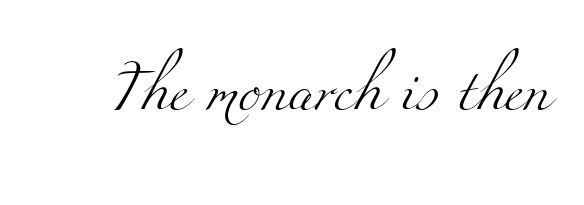
The image shows 43 px light, wide type; set normal letter spacing, not underlined; medium stroke contrast and a small x-height.
